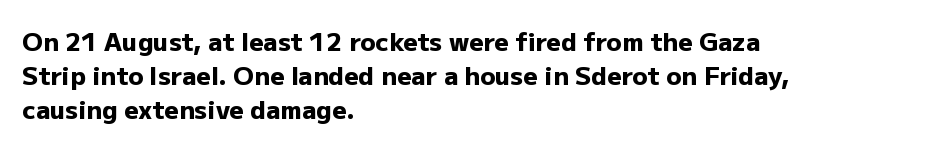
Q: Is the text bold? A: Yes.
Q: Is the text italic (slanted)? A: No, it is upright.
Q: Is the text underlined? A: No.
Q: How is the paragraph aligned? A: Left-aligned.
Q: Is the spacing between letters normal or unusually wide? A: Normal.
Q: Is the spacing between lines tight, normal or loose? A: Normal.
